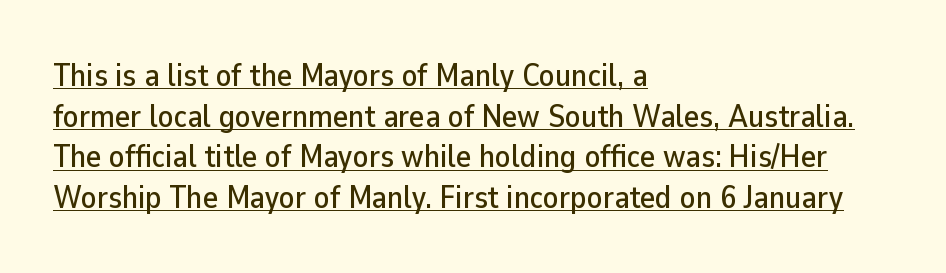
Q: Is the text italic (slanted)? A: No, it is upright.
Q: Is the typeface a serif or a sans-serif typeface? A: Sans-serif.
Q: Is the text underlined? A: Yes.
Q: How is the paragraph aligned? A: Left-aligned.
Q: Is the spacing between letters normal or unusually wide? A: Normal.
Q: Is the spacing between lines tight, normal or loose? A: Normal.
Q: Width (condensed, normal, or wide)? A: Normal.
Q: Stroke contrast? A: Low.
Q: x-height? A: Medium.
Q: Monospaced? A: No.
